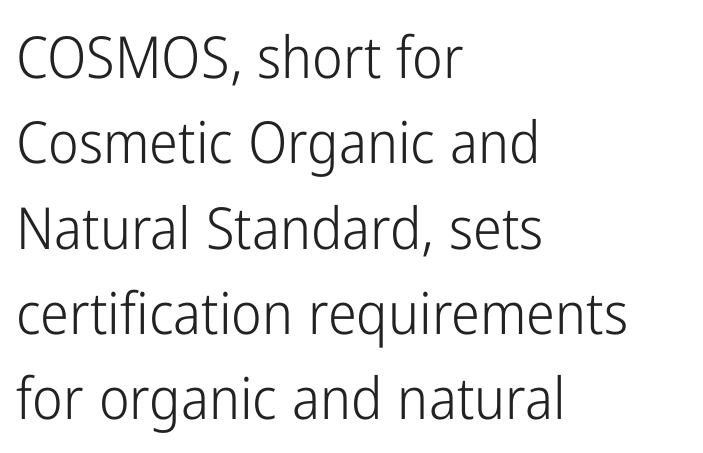
Q: Is the text bold? A: No.
Q: Is the text italic (slanted)? A: No, it is upright.
Q: Is the typeface a serif or a sans-serif typeface? A: Sans-serif.
Q: Is the text underlined? A: No.
Q: How is the paragraph aligned? A: Left-aligned.
Q: Is the spacing between letters normal or unusually wide? A: Normal.
Q: Is the spacing between lines tight, normal or loose? A: Normal.
Q: Width (condensed, normal, or wide)? A: Condensed.
Q: Stroke contrast? A: Low.
Q: x-height? A: Medium.
Q: Monospaced? A: No.
